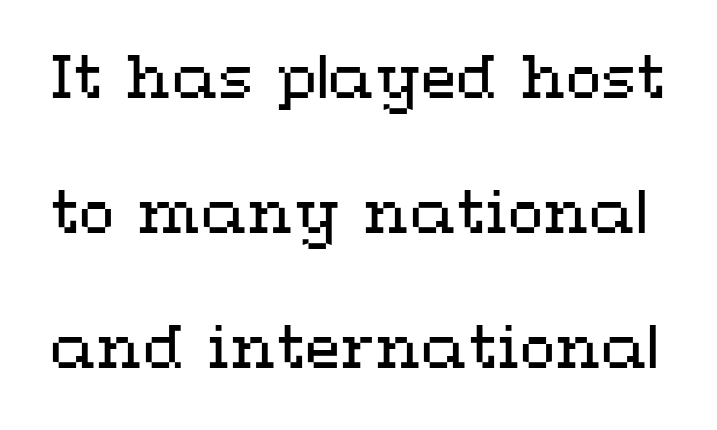
Q: Is the text bold? A: No.
Q: Is the text italic (slanted)? A: No, it is upright.
Q: Is the text underlined? A: No.
Q: Is the spacing between letters normal or unusually wide? A: Normal.
Q: Is the spacing between lines tight, normal or loose? A: Loose.
Q: Width (condensed, normal, or wide)? A: Wide.
Q: Stroke contrast? A: Medium.
Q: x-height? A: Medium.
Q: Monospaced? A: No.
